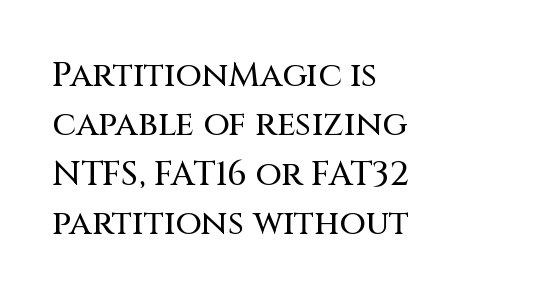
The image shows 34 px sans-serif type, upright; set left-aligned, normal line spacing (1.45x), normal letter spacing, not underlined; medium stroke contrast and a large x-height.
